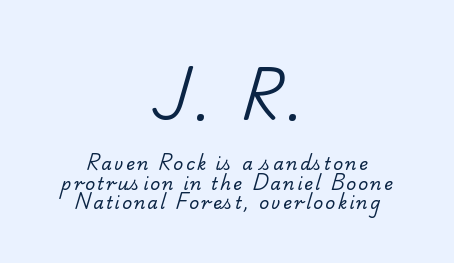
Nobody drew a line under any word here. A quiet, ordinary-to-light weight characterises the typeface. Spacing verdict: proportional, widths tailored to each character. Between these two stacked blocks, the higher one wins on size.
